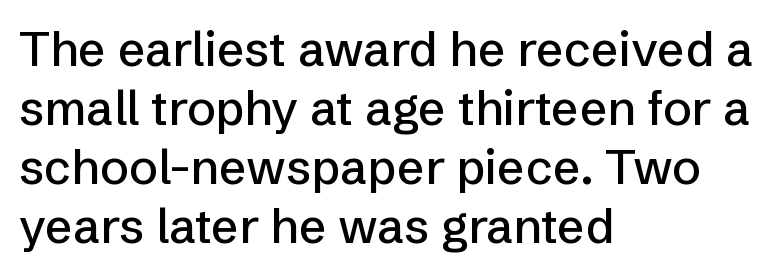
The image shows 48 px sans-serif type, upright; set left-aligned, line spacing 1.23x, normal letter spacing, not underlined; low stroke contrast and a medium x-height.
